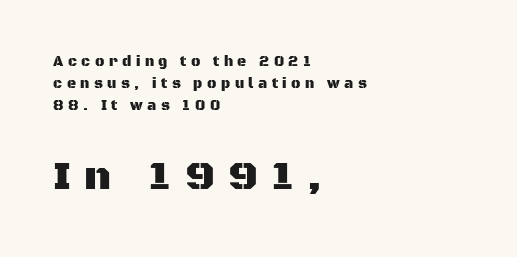
Q: Is the text italic (slanted)? A: No, it is upright.
Q: Is the typeface a serif or a sans-serif typeface? A: Sans-serif.
Q: Is the text underlined? A: No.
Q: How is the paragraph aligned? A: Left-aligned.
Q: Is the spacing between letters normal or unusually wide? A: Unusually wide.
Q: Is the spacing between lines tight, normal or loose? A: Normal.
Q: Which block of text is set in a larger size, the first (top) or the second (bottom)? A: The second (bottom) one.
Q: Width (condensed, normal, or wide)? A: Normal.
Q: Stroke contrast? A: Medium.
Q: x-height? A: Large.
Q: Monospaced? A: No.
